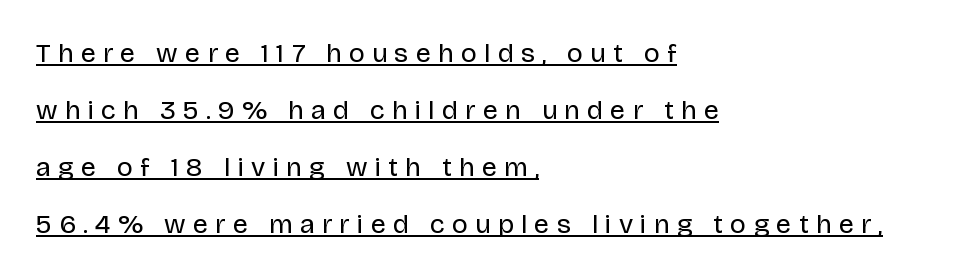
The image shows 27 px text type, upright; set left-aligned, loose line spacing (2.11x), unusually wide letter spacing (+0.27 em), underlined.
